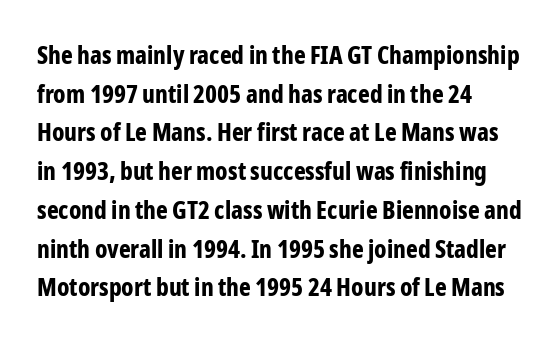
Lines of text with bare space underneath. Default kerning and tracking; the words read as compact shapes. Typeset ragged right — the left edge is the straight one. Regarding leading, the lines here are spaced in the standard way. Every stem runs plumb, perpendicular to the baseline.
